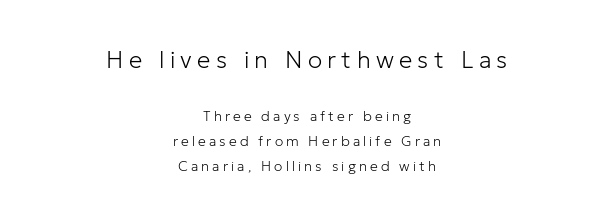
Q: Is the text bold? A: No.
Q: Is the text italic (slanted)? A: No, it is upright.
Q: Is the text underlined? A: No.
Q: How is the paragraph aligned? A: Centered.
Q: Is the spacing between letters normal or unusually wide? A: Unusually wide.
Q: Which block of text is set in a larger size, the first (top) or the second (bottom)? A: The first (top) one.
